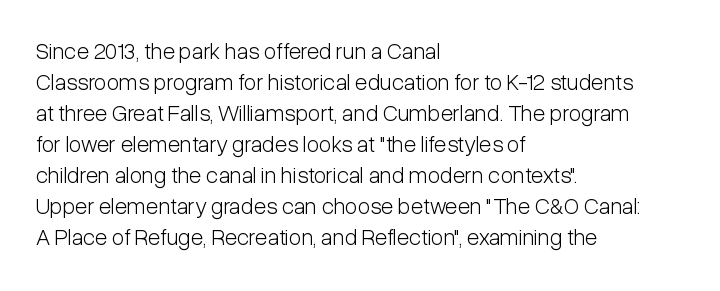
Posture: upright roman. The ragged edge is on the right, which tells us the setting is flush left. Reading down the column, the eye jumps a familiar distance to each next line. The specimen omits any rule beneath the text block's lines. The face looks like a standard text weight, possibly lighter.
